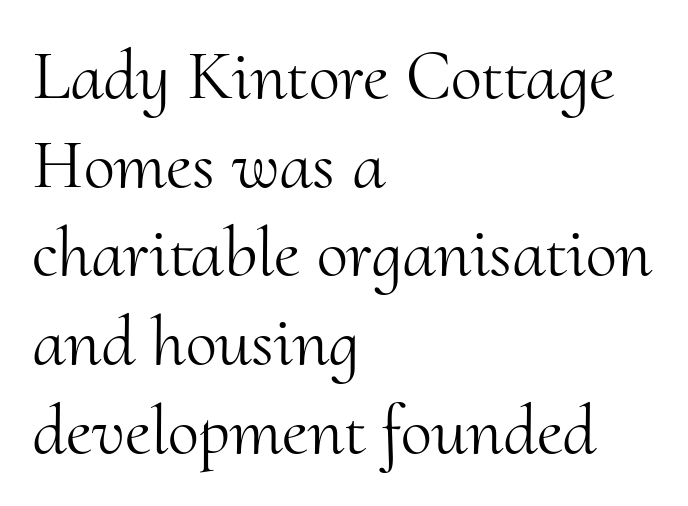
{"serif": "yes", "italic": "no", "bold": "no", "weight": "light", "width": "normal", "stroke_contrast": "medium", "x_height": "small", "monospaced": "no", "underline": "no", "align": "left", "line_spacing": "normal", "line_spacing_ratio": 1.25, "letter_spacing": "normal", "letter_spacing_em": 0.0, "glyph_px": 71}
